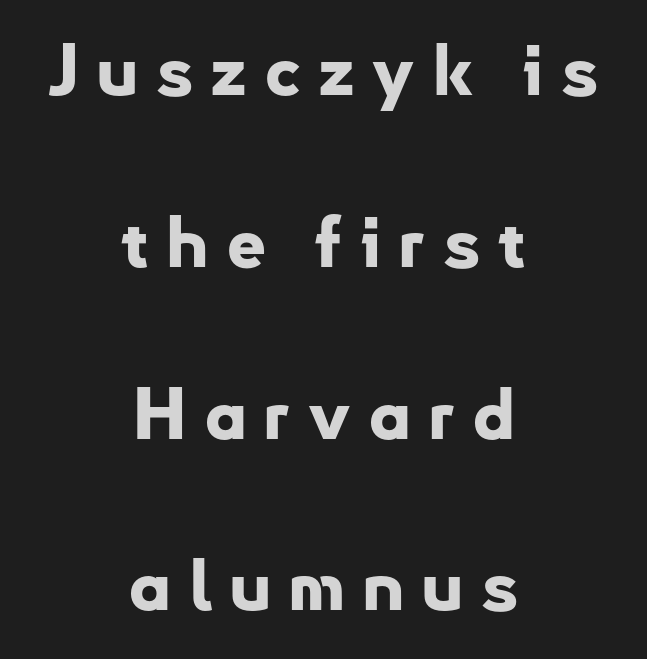
Q: Is the text bold? A: Yes.
Q: Is the text italic (slanted)? A: No, it is upright.
Q: Is the typeface a serif or a sans-serif typeface? A: Sans-serif.
Q: Is the text underlined? A: No.
Q: How is the paragraph aligned? A: Centered.
Q: Is the spacing between letters normal or unusually wide? A: Unusually wide.
Q: Is the spacing between lines tight, normal or loose? A: Loose.
Q: Width (condensed, normal, or wide)? A: Normal.
Q: Stroke contrast? A: Low.
Q: x-height? A: Small.
Q: Monospaced? A: No.
